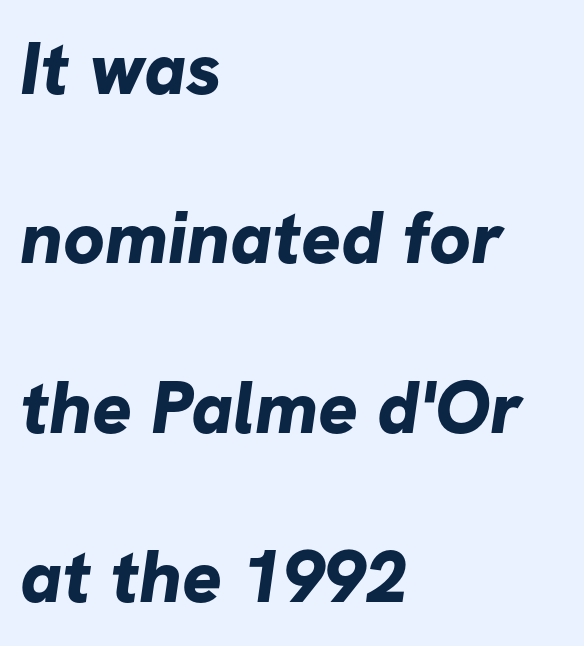
Q: Is the text bold? A: Yes.
Q: Is the typeface a serif or a sans-serif typeface? A: Sans-serif.
Q: Is the text underlined? A: No.
Q: How is the paragraph aligned? A: Left-aligned.
Q: Is the spacing between letters normal or unusually wide? A: Normal.
Q: Is the spacing between lines tight, normal or loose? A: Loose.
Q: Width (condensed, normal, or wide)? A: Normal.
Q: Stroke contrast? A: Low.
Q: x-height? A: Medium.
Q: Monospaced? A: No.
